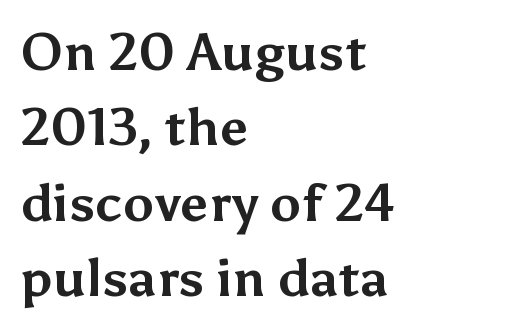
{"serif": "no", "italic": "no", "bold": "yes", "weight": "bold", "width": "normal", "stroke_contrast": "medium", "x_height": "medium", "monospaced": "no", "underline": "no", "align": "left", "line_spacing": "normal", "line_spacing_ratio": 1.45, "letter_spacing": "normal", "letter_spacing_em": 0.0, "glyph_px": 52}
